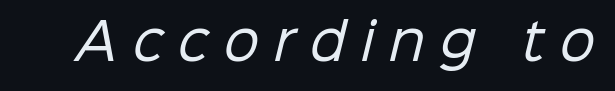
{"serif": "no", "bold": "no", "weight": "regular", "width": "normal", "stroke_contrast": "low", "x_height": "medium", "monospaced": "no", "underline": "no", "letter_spacing": "wide", "letter_spacing_em": 0.3, "glyph_px": 50}
